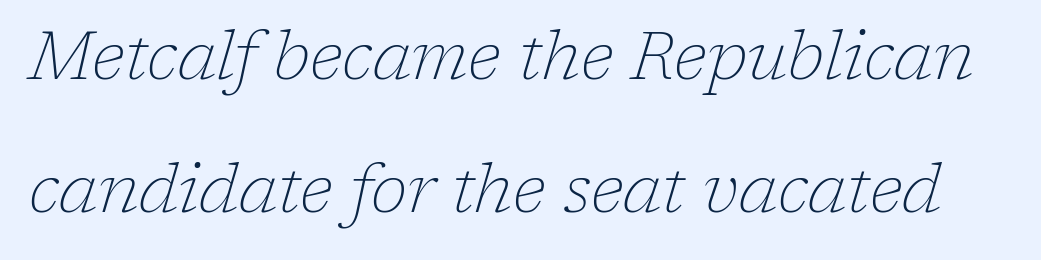
Weight: in the light-to-regular range. Is this a fixed-width face? No — the glyphs have proportional, varying widths. This rendering employs a face with finishing strokes, i.e., a serif. The letters sit at their default tracking, neither squeezed nor spread. If you drew a line through each stem, it would be angled. The space directly below the letters is spotless.
